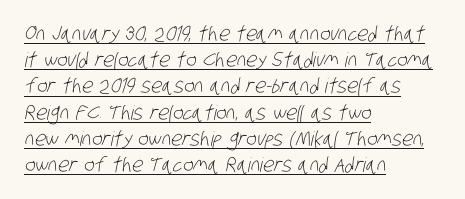
{"bold": "no", "underline": "yes", "align": "left", "line_spacing": "normal", "line_spacing_ratio": 1.31, "letter_spacing": "normal", "letter_spacing_em": 0.0, "glyph_px": 20}
